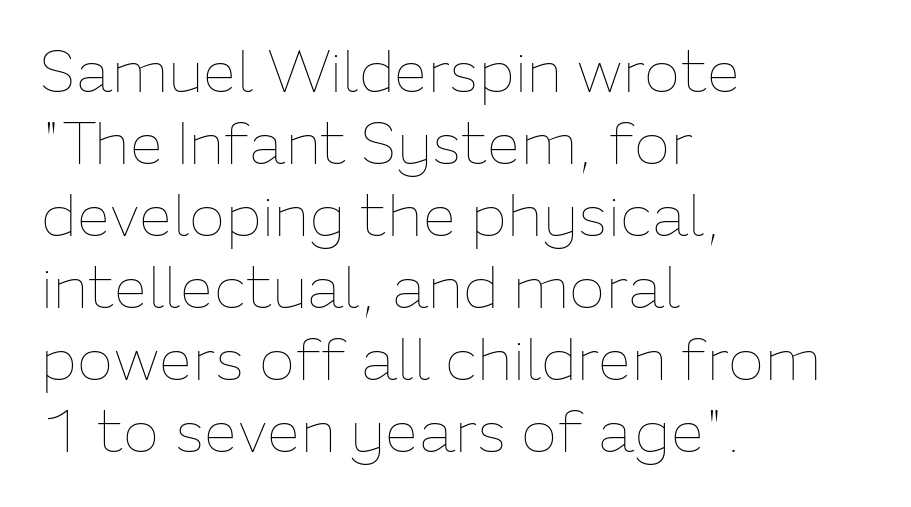
{"italic": "no", "bold": "no", "weight": "thin", "width": "normal", "stroke_contrast": "low", "x_height": "medium", "monospaced": "no", "underline": "no", "align": "left", "line_spacing_ratio": 1.2, "letter_spacing": "normal", "letter_spacing_em": 0.0, "glyph_px": 60}
